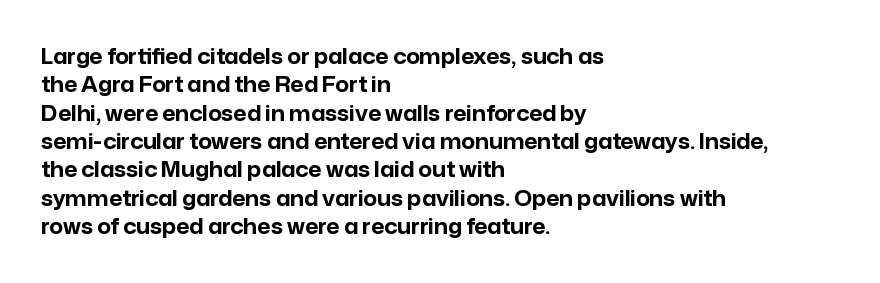
{"italic": "no", "bold": "yes", "underline": "no", "align": "left", "line_spacing": "normal", "line_spacing_ratio": 1.35, "letter_spacing": "normal", "letter_spacing_em": 0.0, "glyph_px": 21}
